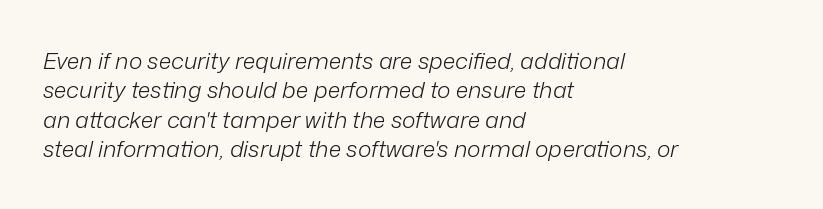
{"italic": "yes", "lean": "right", "slant_degrees": 12, "bold": "no", "underline": "no", "align": "left", "line_spacing": "normal", "line_spacing_ratio": 1.28, "letter_spacing": "normal", "letter_spacing_em": 0.0, "glyph_px": 23}
